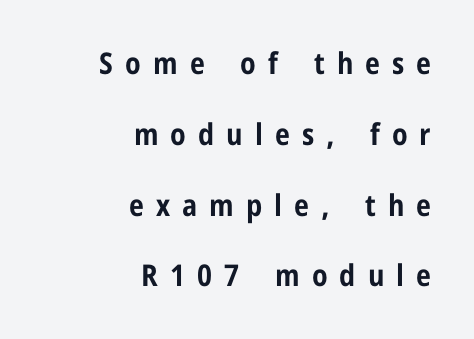
Q: Is the text bold? A: Yes.
Q: Is the text italic (slanted)? A: No, it is upright.
Q: Is the typeface a serif or a sans-serif typeface? A: Sans-serif.
Q: Is the text underlined? A: No.
Q: How is the paragraph aligned? A: Right-aligned.
Q: Is the spacing between letters normal or unusually wide? A: Unusually wide.
Q: Is the spacing between lines tight, normal or loose? A: Loose.
Q: Width (condensed, normal, or wide)? A: Condensed.
Q: Stroke contrast? A: Low.
Q: x-height? A: Medium.
Q: Monospaced? A: No.
